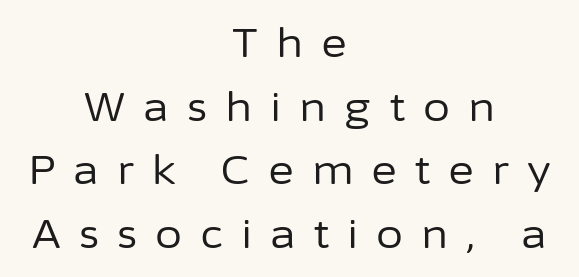
Designer's note — italics off, roman on. In CSS terms this would be text-align: center. Examine the stroke ends and you'll find no serifs. The foot of each line stays bare and open.
